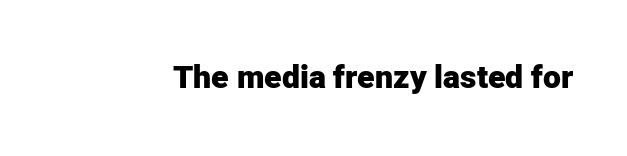
{"serif": "no", "italic": "no", "bold": "yes", "weight": "heavy", "width": "normal", "stroke_contrast": "low", "x_height": "medium", "monospaced": "no", "underline": "no", "letter_spacing": "normal", "letter_spacing_em": 0.0, "glyph_px": 32}
